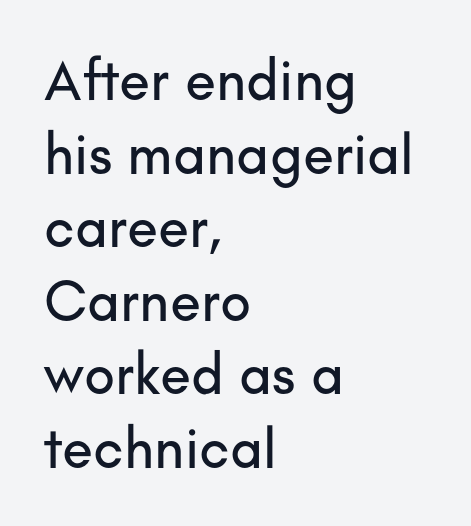
Clear beneath every line of the passage. Posture: upright roman. This rendering employs a face without finishing strokes, i.e., a sans-serif. The ragged edge is on the right, which tells us the setting is flush left. The face used here is rendered with its standard letterfit. Successive baselines arrive at the customary interval.
